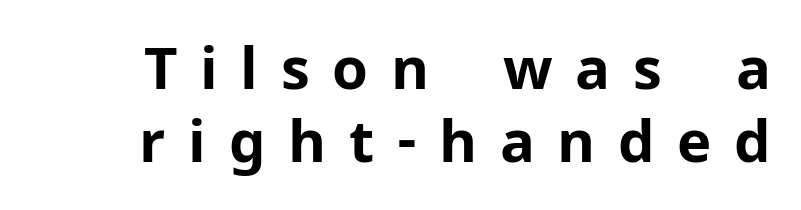
Q: Is the text bold? A: Yes.
Q: Is the text italic (slanted)? A: No, it is upright.
Q: Is the typeface a serif or a sans-serif typeface? A: Sans-serif.
Q: Is the text underlined? A: No.
Q: Is the spacing between letters normal or unusually wide? A: Unusually wide.
Q: Is the spacing between lines tight, normal or loose? A: Normal.
Q: Width (condensed, normal, or wide)? A: Normal.
Q: Stroke contrast? A: Low.
Q: x-height? A: Medium.
Q: Monospaced? A: No.
